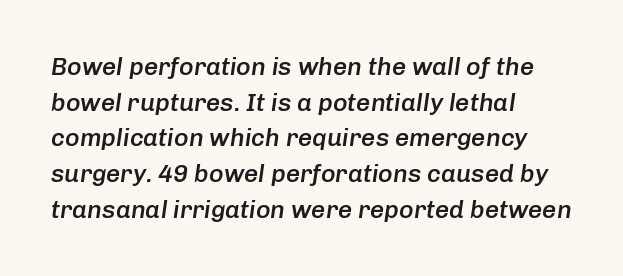
Between one letter and the next there's only the usual sliver of space. Is the type slanted? Yes — the strokes lean at a clear angle. These words are printed semibold, heavier than regular yet not bold. Compared with a centered layout, this one pins lines to the left instead. A normal amount of white space separates one row of letters from the next.
